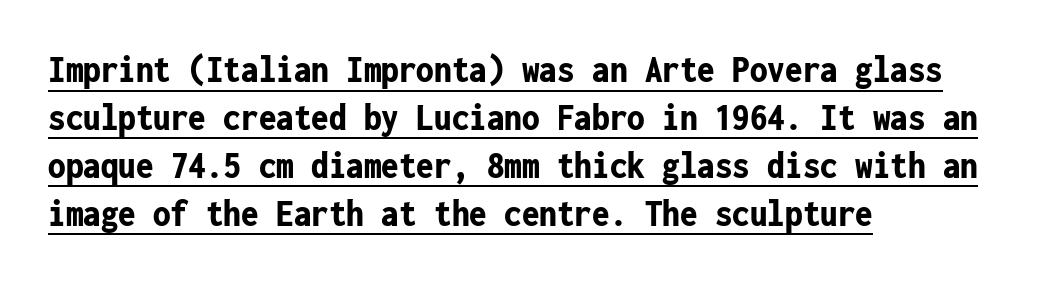
The image shows 39 px bold, condensed sans-serif type, upright, monospaced; set left-aligned, line spacing 1.23x, normal letter spacing, underlined; low stroke contrast and a medium x-height.
